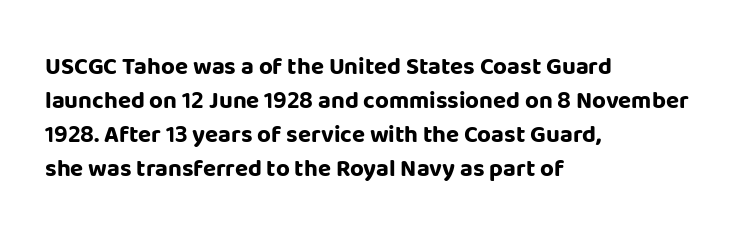
{"italic": "no", "bold": "yes", "underline": "no", "align": "left", "line_spacing": "normal", "line_spacing_ratio": 1.41, "letter_spacing": "normal", "letter_spacing_em": 0.0, "glyph_px": 24}
